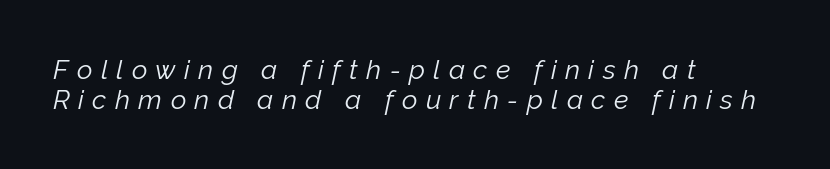
A classic flush-left, rag-right setting is used for this passage. Plain, unruled lines of type. Weight class: somewhere from thin through regular. A typesetter would call this heavily tracked-out type.
